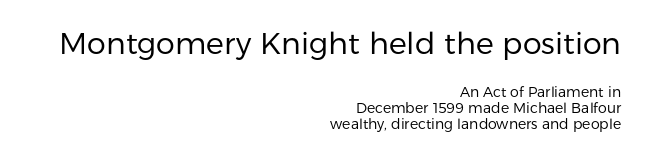
{"serif": "no", "italic": "no", "bold": "no", "weight": "regular", "width": "normal", "stroke_contrast": "low", "x_height": "medium", "monospaced": "no", "underline": "no", "align": "right", "line_spacing_ratio": 1.16, "letter_spacing": "normal", "letter_spacing_em": 0.0, "larger_block": "first", "size_ratio": 2.14, "glyph_px": 30}
